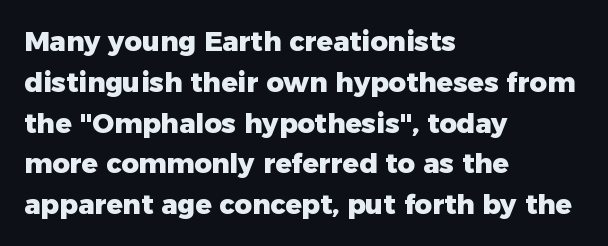
{"italic": "no", "bold": "yes", "underline": "no", "align": "left", "line_spacing": "normal", "line_spacing_ratio": 1.51, "letter_spacing": "normal", "letter_spacing_em": 0.0, "glyph_px": 27}
